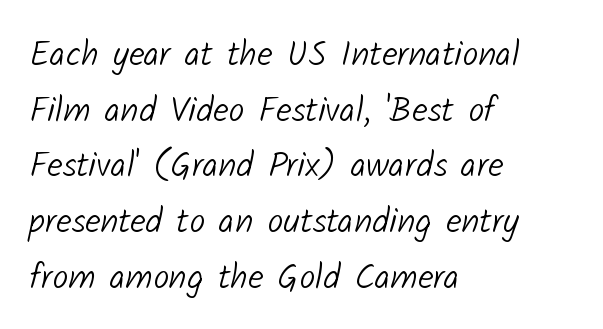
The line-height multiplier appears to be the usual default. Standard letterfit; no display-style spreading of the glyphs. Look at the bottom of the vertical strokes: they stop flat, with no serifs. Underlining? Definitely not there. Letters have the restrained weight of plain body copy at most. Do the characters align in a grid? No, the font is proportional.
